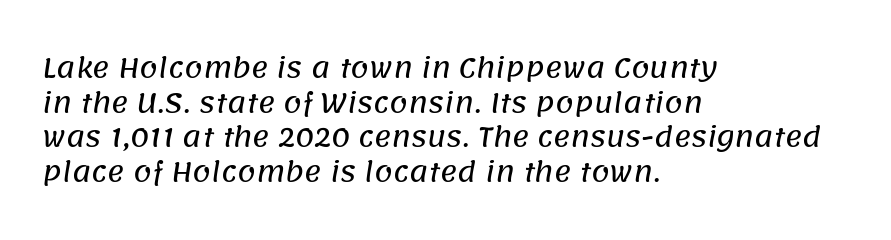
The image shows 26 px text type; set left-aligned, normal line spacing (1.33x), normal letter spacing, not underlined.
